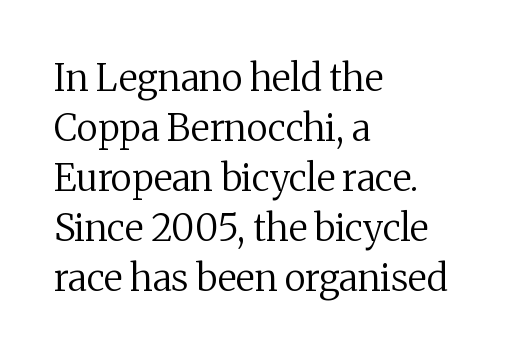
Notice how descenders clear the ascenders below comfortably — that's standard leading. Underline: absent. Tall strokes in this sample are plumb rather than angled. Letterform terminals end in serifs throughout the passage. You could not count columns in this text — the font is proportionally spaced. Each line starts at the same left margin while the right side varies.
